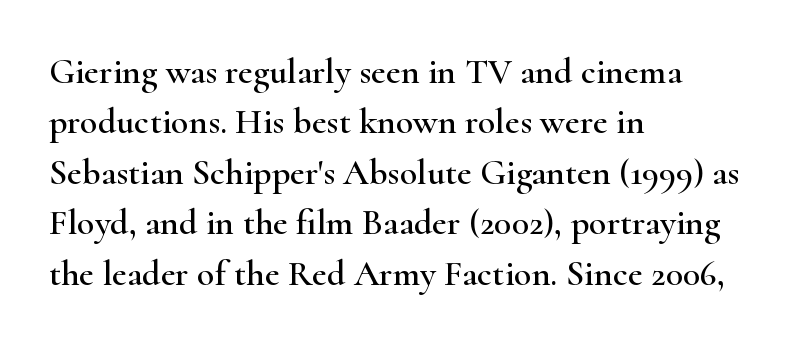
Q: Is the text italic (slanted)? A: No, it is upright.
Q: Is the typeface a serif or a sans-serif typeface? A: Serif.
Q: Is the text underlined? A: No.
Q: How is the paragraph aligned? A: Left-aligned.
Q: Is the spacing between letters normal or unusually wide? A: Normal.
Q: Is the spacing between lines tight, normal or loose? A: Normal.
Q: Width (condensed, normal, or wide)? A: Wide.
Q: Stroke contrast? A: High.
Q: x-height? A: Small.
Q: Monospaced? A: No.
